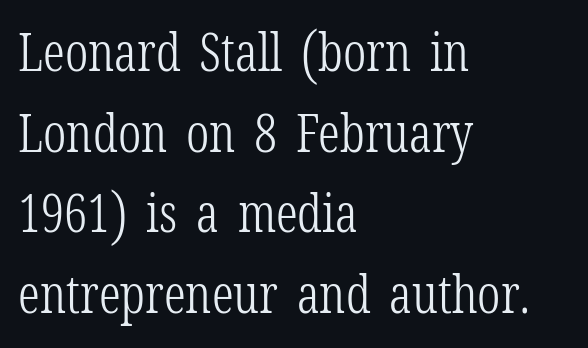
The image shows 53 px light, condensed serif type, upright; set left-aligned, normal line spacing (1.52x), normal letter spacing, not underlined; low stroke contrast and a medium x-height.
